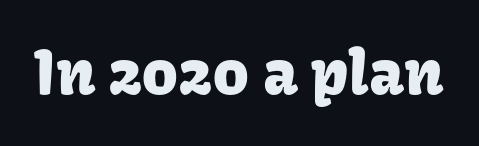
Q: Is the text italic (slanted)? A: No, it is upright.
Q: Is the typeface a serif or a sans-serif typeface? A: Sans-serif.
Q: Is the text underlined? A: No.
Q: Is the spacing between letters normal or unusually wide? A: Normal.
Q: Width (condensed, normal, or wide)? A: Normal.
Q: Stroke contrast? A: Low.
Q: x-height? A: Medium.
Q: Monospaced? A: No.
